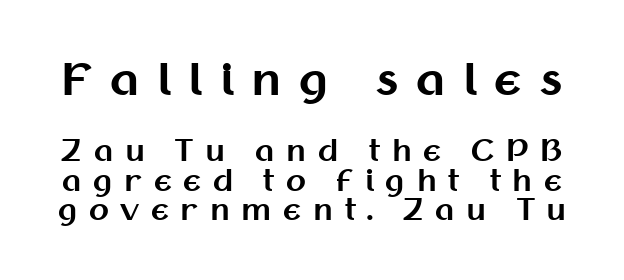
Is the lower block the larger one? No — the upper block carries the bigger type. The passage shown is emphatically bold. The rendering uses natural spacing where letterforms have individual widths. Classification — sans serif. Decoration check: the copy has no underline. The letters stand straight up with perfectly vertical stems.
